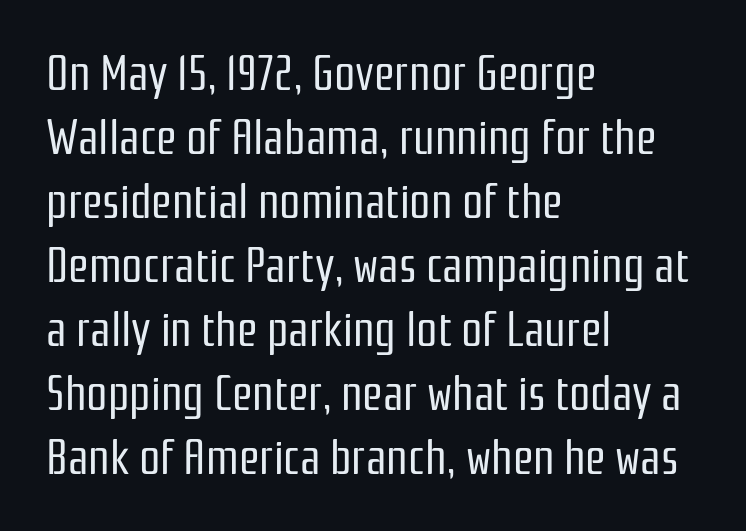
{"serif": "no", "italic": "no", "bold": "no", "weight": "regular", "width": "condensed", "stroke_contrast": "low", "x_height": "medium", "monospaced": "no", "underline": "no", "align": "left", "line_spacing": "normal", "line_spacing_ratio": 1.36, "letter_spacing": "normal", "letter_spacing_em": 0.0, "glyph_px": 47}
